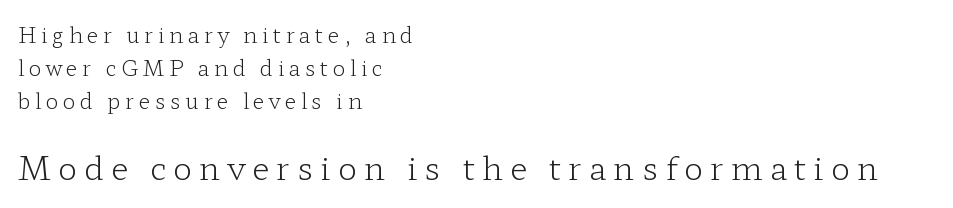
Q: Is the text bold? A: No.
Q: Is the text italic (slanted)? A: No, it is upright.
Q: Is the typeface a serif or a sans-serif typeface? A: Serif.
Q: Is the text underlined? A: No.
Q: How is the paragraph aligned? A: Left-aligned.
Q: Is the spacing between letters normal or unusually wide? A: Unusually wide.
Q: Is the spacing between lines tight, normal or loose? A: Normal.
Q: Which block of text is set in a larger size, the first (top) or the second (bottom)? A: The second (bottom) one.
Q: Width (condensed, normal, or wide)? A: Wide.
Q: Stroke contrast? A: Low.
Q: x-height? A: Medium.
Q: Monospaced? A: No.
